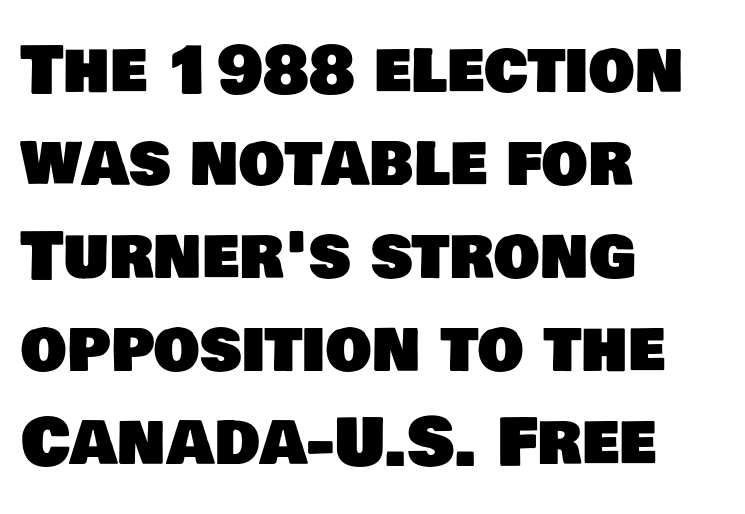
The zone under the glyphs is completely vacant. Observe the ordinary spacing: letters are neighbours, not strangers. Leftover space on each line is placed entirely after the last word. Do the characters align in a grid? No, the font is proportional. The text was rendered using a sans face with plain stroke endings. Regular leading.
